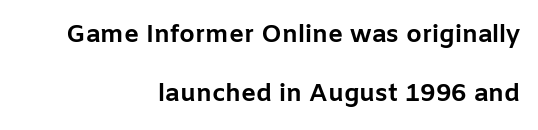
Alignment: flush right. Posture: vertical. The rendering uses a large line-height, opening up the rows. The baseline area is clear. Here the glyphs are tracked normally, forming tight word shapes.
